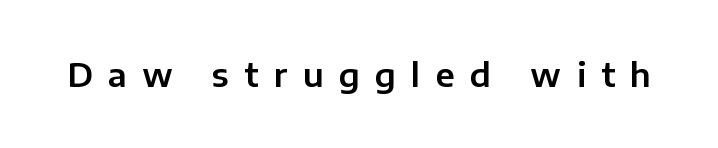
Q: Is the text italic (slanted)? A: No, it is upright.
Q: Is the typeface a serif or a sans-serif typeface? A: Sans-serif.
Q: Is the text underlined? A: No.
Q: Is the spacing between letters normal or unusually wide? A: Unusually wide.
Q: Width (condensed, normal, or wide)? A: Normal.
Q: Stroke contrast? A: Low.
Q: x-height? A: Medium.
Q: Monospaced? A: No.
